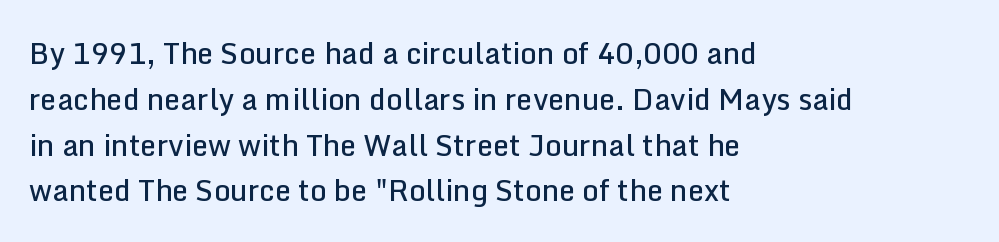
The image shows 29 px semibold sans-serif type, upright; set left-aligned, normal line spacing (1.58x), normal letter spacing, not underlined; low stroke contrast and a medium x-height.
